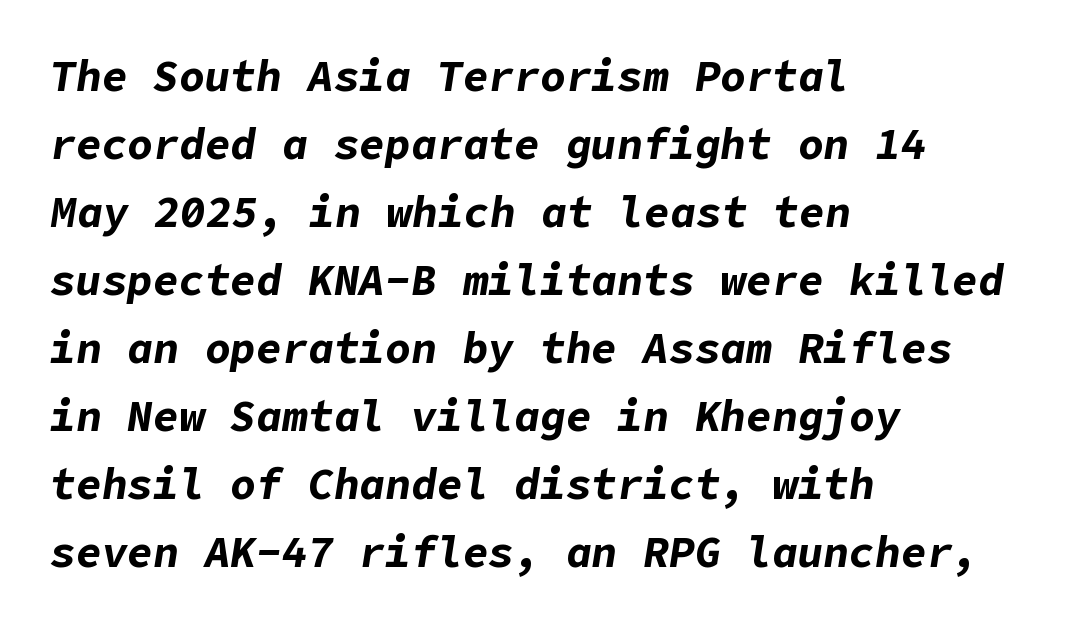
The image shows 43 px bold type, italic (leaning right); set left-aligned, normal line spacing (1.58x), normal letter spacing, not underlined; low stroke contrast and a medium x-height.
